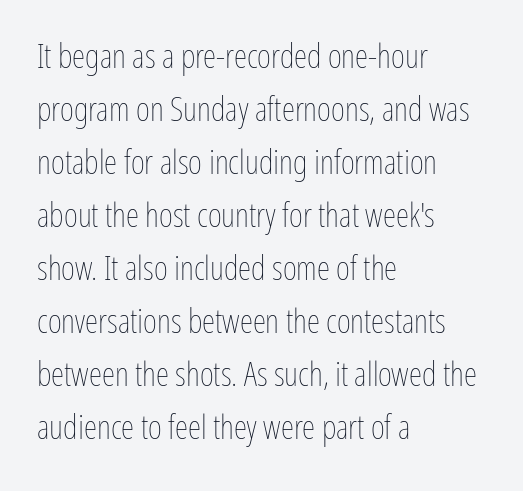
{"italic": "no", "bold": "no", "weight": "thin", "width": "condensed", "stroke_contrast": "low", "x_height": "medium", "monospaced": "no", "underline": "no", "align": "left", "line_spacing": "normal", "line_spacing_ratio": 1.56, "letter_spacing": "normal", "letter_spacing_em": 0.0, "glyph_px": 34}
